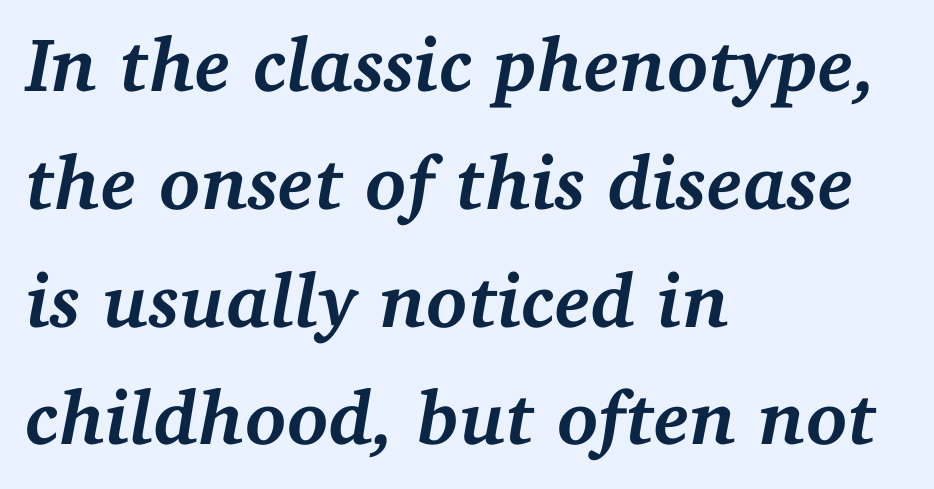
I'd describe the lettering as bold — thick and assertive. Posture: slanted. Honestly, there is no underline to notice here at all. A typesetter would call this leading conventional body-copy spacing. What kind of face is this? One with serifs.
